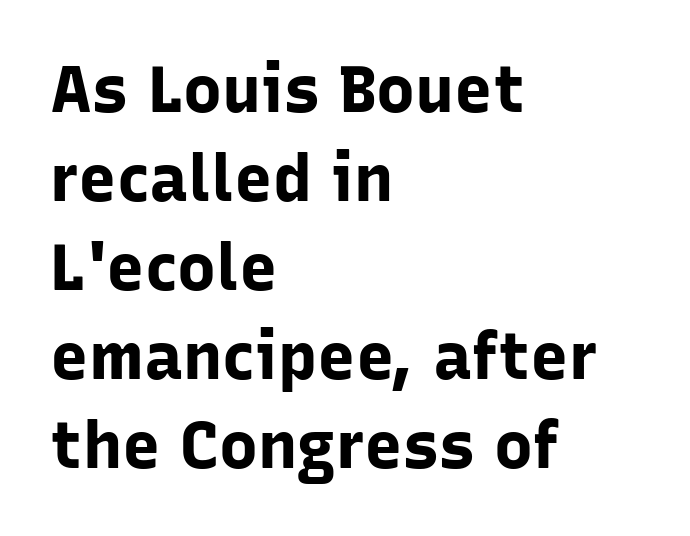
The image shows 65 px bold sans-serif type, upright; set left-aligned, normal line spacing (1.37x), normal letter spacing, not underlined; low stroke contrast and a medium x-height.
